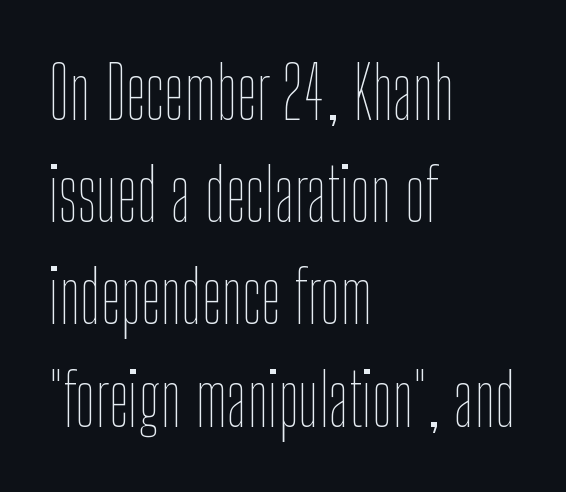
A typesetter would call this leading conventional body-copy spacing. Left-aligned paragraph, ragged on the right. The string is rendered with underlining switched off. Weight: not bold — regular or lighter. Is this a fixed-width face? No — the glyphs have proportional, varying widths. Every stem runs plumb, perpendicular to the baseline.
